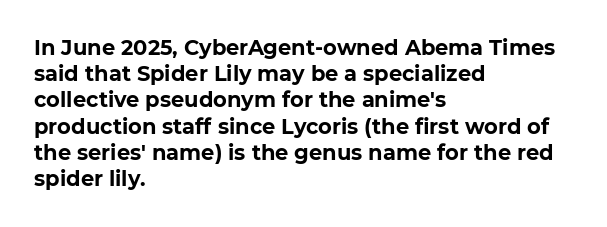
The image shows 21 px bold type, upright; set left-aligned, normal line spacing (1.25x), normal letter spacing, not underlined.
